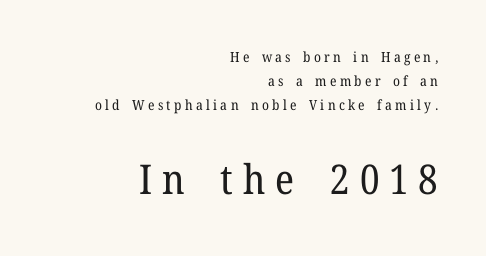
Just letters on the line, the space beneath them empty. Typeset ragged left — the right edge is the straight one. These lines were composed using upright roman letters. The rendering uses natural spacing where letterforms have individual widths.
